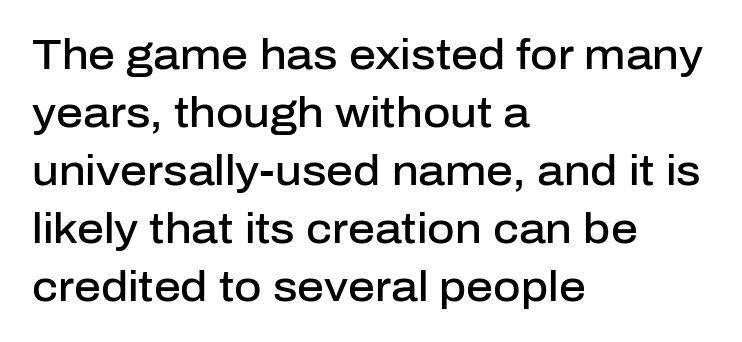
The image shows 42 px semibold sans-serif type, upright; set left-aligned, normal line spacing (1.38x), normal letter spacing, not underlined; low stroke contrast and a medium x-height.
